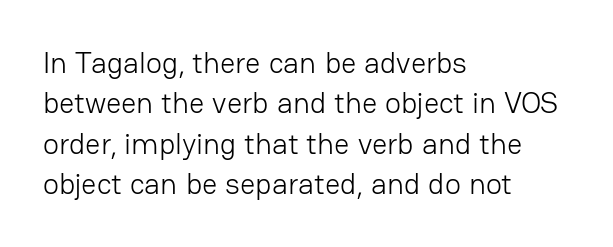
{"serif": "no", "italic": "no", "bold": "no", "weight": "light", "width": "normal", "stroke_contrast": "low", "x_height": "medium", "monospaced": "no", "underline": "no", "align": "left", "line_spacing": "normal", "line_spacing_ratio": 1.35, "letter_spacing": "normal", "letter_spacing_em": 0.0, "glyph_px": 30}
